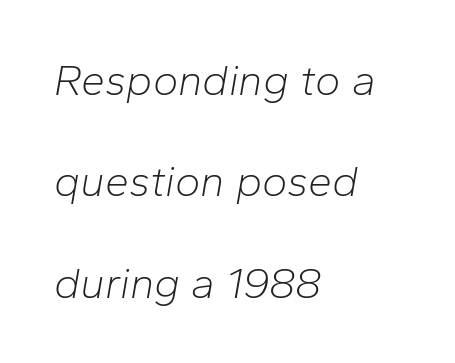
The image shows 43 px light type, italic (leaning right); set left-aligned, loose line spacing (2.36x), normal letter spacing, not underlined; low stroke contrast and a medium x-height.
